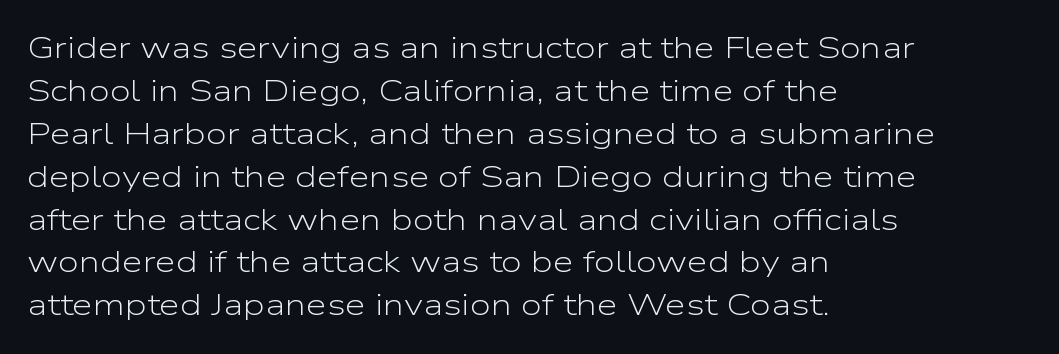
The image shows 30 px light, wide sans-serif type, upright; set left-aligned, normal line spacing (1.43x), normal letter spacing, not underlined; low stroke contrast and a medium x-height.
